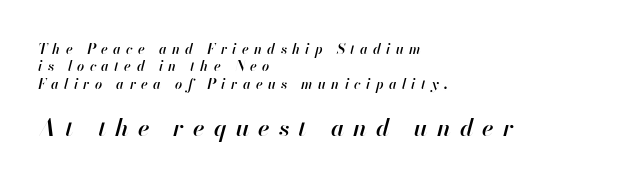
Q: Is the text bold? A: Semi-bold.
Q: Is the text italic (slanted)? A: Yes, it leans right by about 13 degrees.
Q: Is the text underlined? A: No.
Q: How is the paragraph aligned? A: Left-aligned.
Q: Is the spacing between letters normal or unusually wide? A: Unusually wide.
Q: Which block of text is set in a larger size, the first (top) or the second (bottom)? A: The second (bottom) one.
